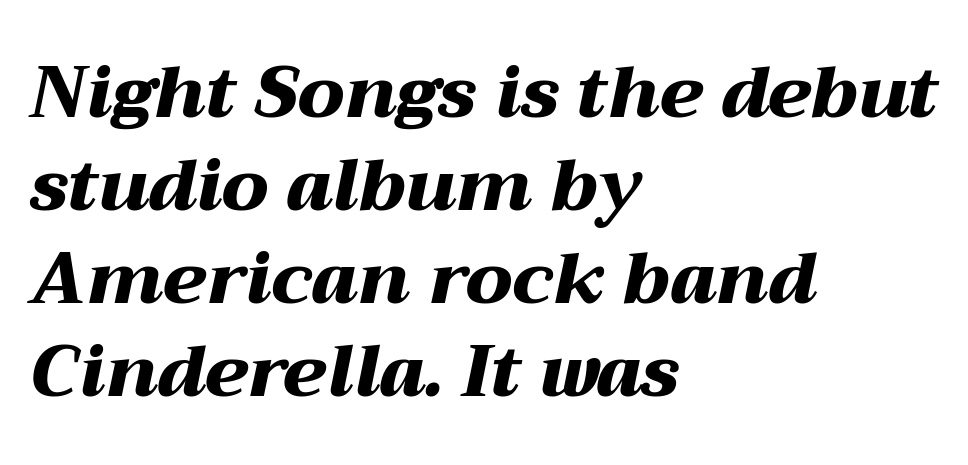
Q: Is the text bold? A: Yes.
Q: Is the text italic (slanted)? A: Yes, it leans right by about 12 degrees.
Q: Is the text underlined? A: No.
Q: How is the paragraph aligned? A: Left-aligned.
Q: Is the spacing between letters normal or unusually wide? A: Normal.
Q: Is the spacing between lines tight, normal or loose? A: Normal.
Q: Width (condensed, normal, or wide)? A: Wide.
Q: Stroke contrast? A: Medium.
Q: x-height? A: Medium.
Q: Monospaced? A: No.
